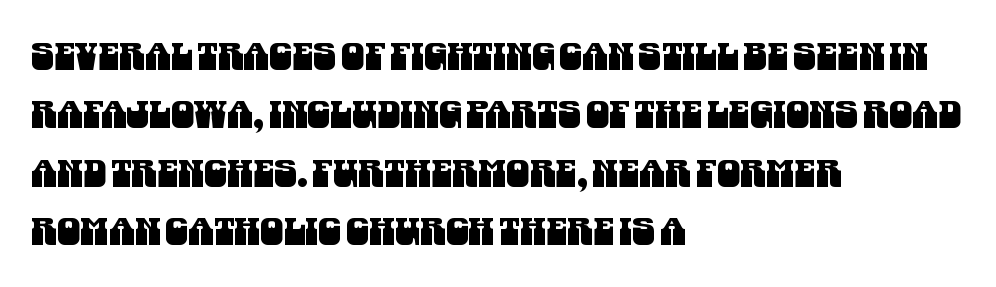
Q: Is the typeface a serif or a sans-serif typeface? A: Sans-serif.
Q: Is the text underlined? A: No.
Q: How is the paragraph aligned? A: Left-aligned.
Q: Is the spacing between letters normal or unusually wide? A: Normal.
Q: Is the spacing between lines tight, normal or loose? A: Normal.
Q: Width (condensed, normal, or wide)? A: Condensed.
Q: Stroke contrast? A: Medium.
Q: x-height? A: Large.
Q: Monospaced? A: No.
